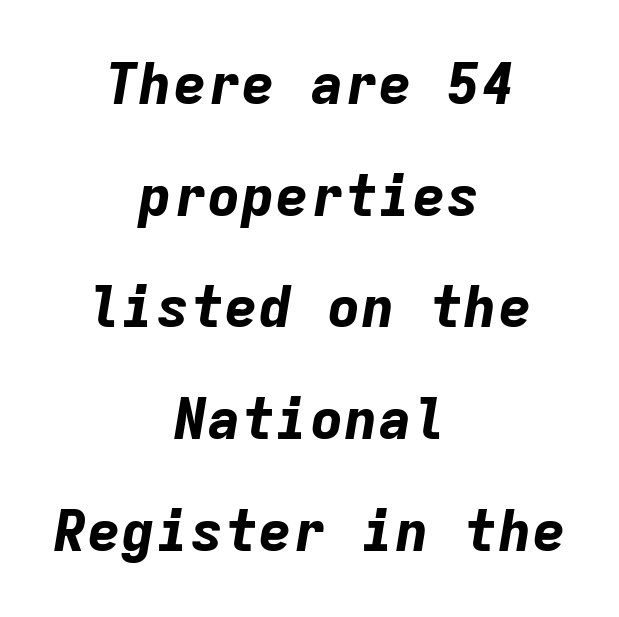
The type is set solid horizontally, with unmodified tracking. Note the uniform advance width — an 'i' takes as much space as an 'm'. Bold? Absolutely — the strokes are thick and heavy. The leading is generous, giving the passage an open texture.
